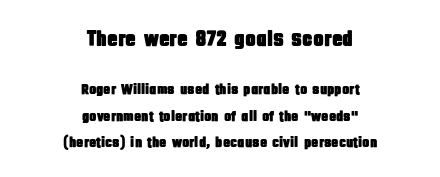
The initial chunk of copy outweighs the following chunk in type size. Check the space under the baseline: it is left empty. Notice how the stems are strictly vertical — no italics here. Horizontally, the lines are justified to the midpoint only. Is the letter spacing exaggerated? No — it looks like the ordinary default.
